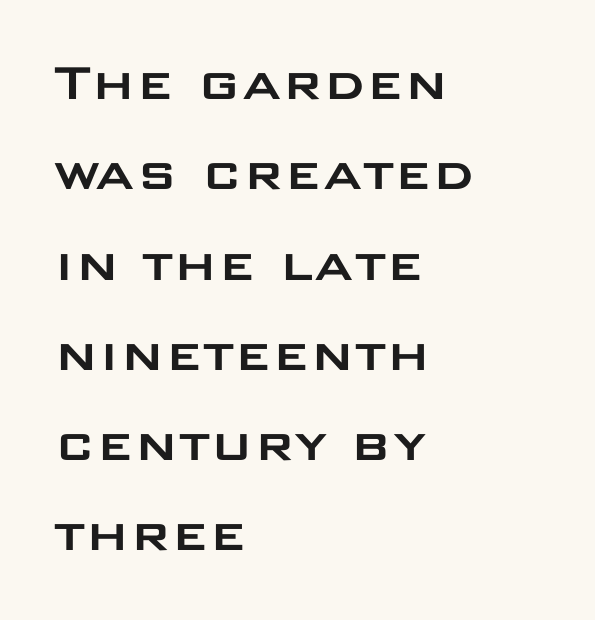
Q: Is the text italic (slanted)? A: No, it is upright.
Q: Is the typeface a serif or a sans-serif typeface? A: Sans-serif.
Q: Is the text underlined? A: No.
Q: How is the paragraph aligned? A: Left-aligned.
Q: Is the spacing between letters normal or unusually wide? A: Normal.
Q: Is the spacing between lines tight, normal or loose? A: Normal.
Q: Width (condensed, normal, or wide)? A: Wide.
Q: Stroke contrast? A: Low.
Q: x-height? A: Large.
Q: Monospaced? A: No.
